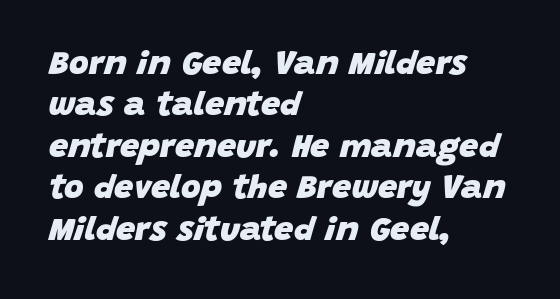
The typography opts for an oblique posture over an upright one. What stands out about the letter spacing? Nothing — it is the standard amount. Decoration check: the copy has no underline. Pretty heavy lettering here — definitely bold. Each line starts at the same left margin while the right side varies.
